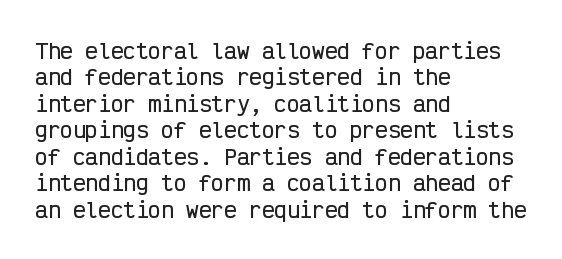
Q: Is the text italic (slanted)? A: No, it is upright.
Q: Is the text underlined? A: No.
Q: How is the paragraph aligned? A: Left-aligned.
Q: Is the spacing between letters normal or unusually wide? A: Normal.
Q: Is the spacing between lines tight, normal or loose? A: Normal.
